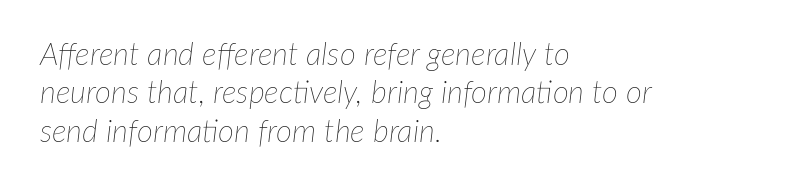
The image shows 31 px thin type, italic (leaning right); set left-aligned, line spacing 1.24x, normal letter spacing, not underlined; low stroke contrast and a medium x-height.
